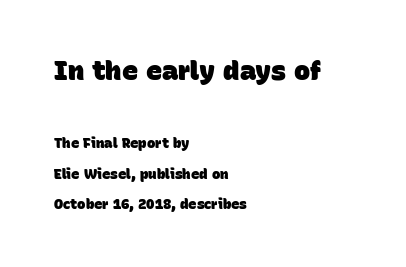
Q: Is the text bold? A: Yes.
Q: Is the text underlined? A: No.
Q: How is the paragraph aligned? A: Left-aligned.
Q: Is the spacing between letters normal or unusually wide? A: Normal.
Q: Is the spacing between lines tight, normal or loose? A: Loose.
Q: Which block of text is set in a larger size, the first (top) or the second (bottom)? A: The first (top) one.
